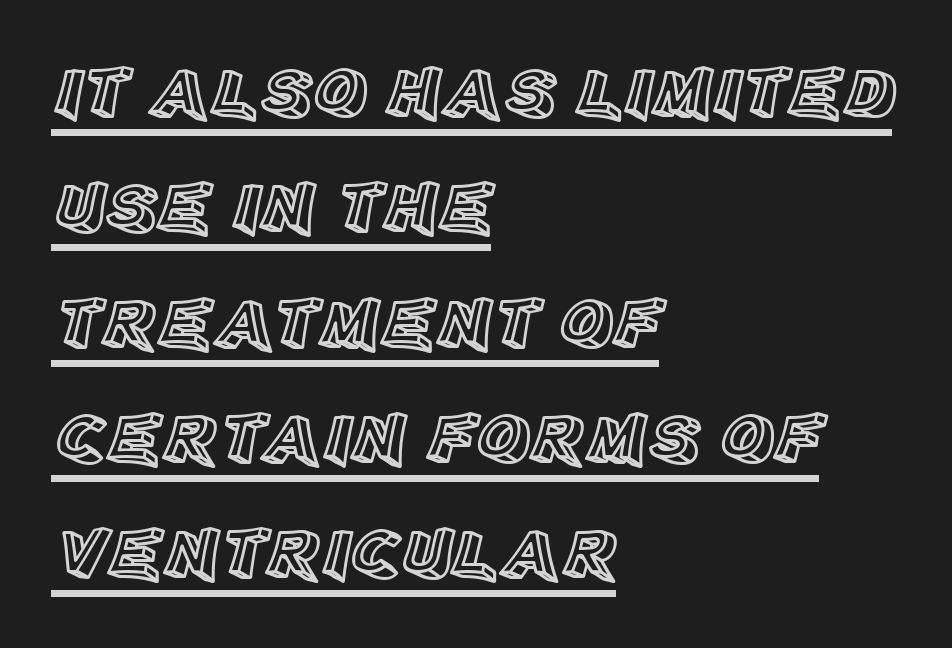
Look at the tracking — it's just the regular setting, nothing added. This sample carries an underscore along the baseline area. The letters advance in unequal steps, a hallmark of proportional type.
